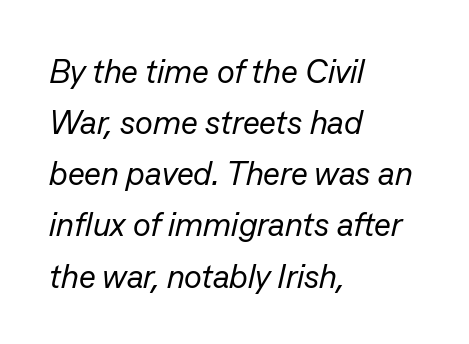
Each word holds together tightly as a unit, with standard inter-letter gaps. Nothing heavy about these letters — not bold at all. Reading down the block, your eye returns to a fixed left position each line. Underline: absent. Looks like regular typesetting: each glyph gets only the width it needs.
